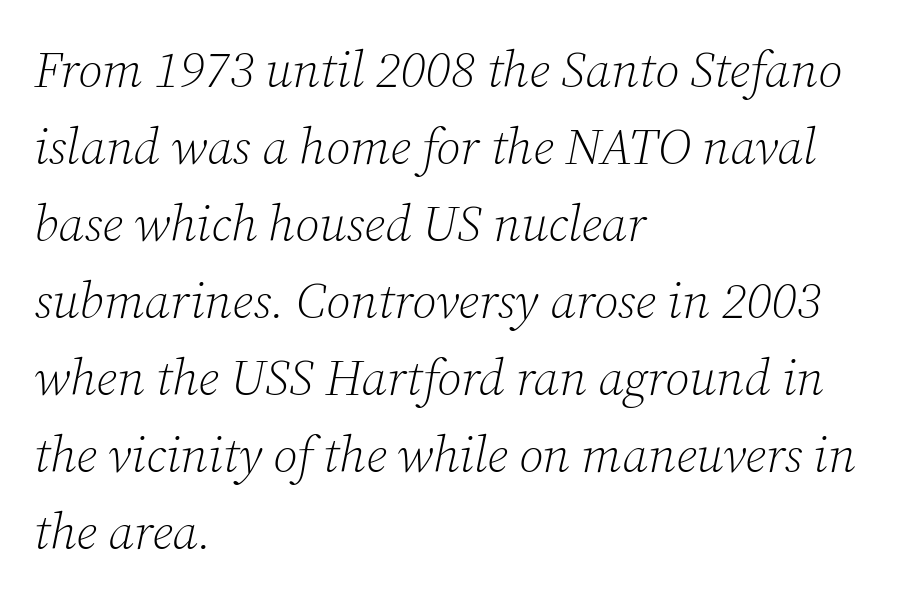
{"serif": "yes", "italic": "yes", "lean": "right", "slant_degrees": 12, "bold": "no", "weight": "light", "width": "normal", "stroke_contrast": "low", "x_height": "medium", "monospaced": "no", "underline": "no", "align": "left", "line_spacing": "normal", "line_spacing_ratio": 1.51, "letter_spacing": "normal", "letter_spacing_em": 0.0, "glyph_px": 51}
